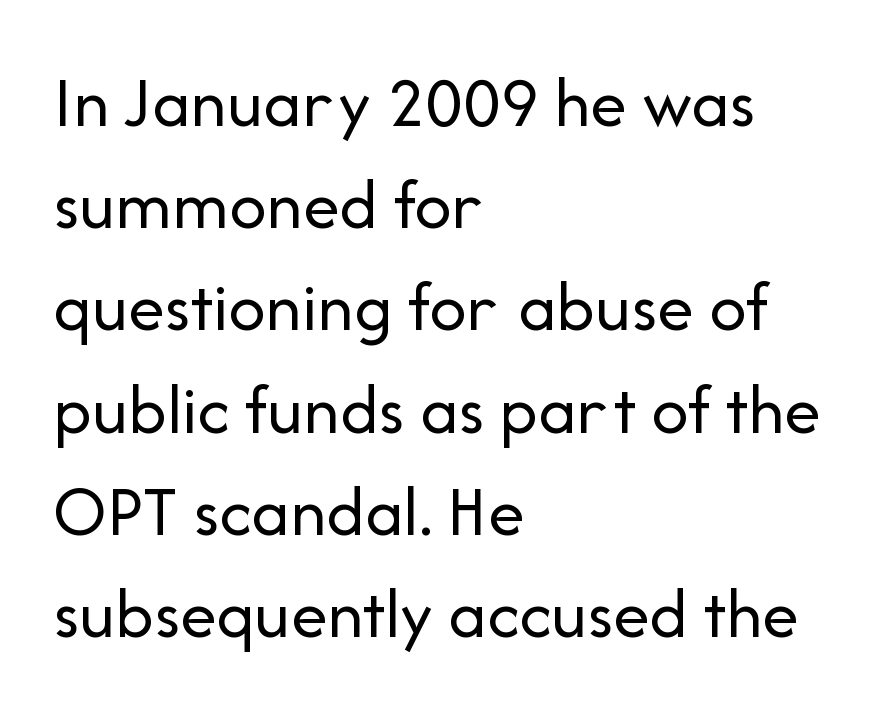
In CSS terms this would be text-align: left. This is the regular roman posture of the typeface. The passage shown is not underscored anywhere. Is this a fixed-width face? No — the glyphs have proportional, varying widths.
